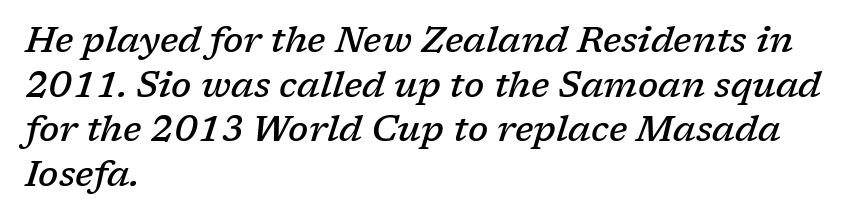
The image shows 36 px semibold serif type, italic (leaning right); set left-aligned, line spacing 1.24x, normal letter spacing, not underlined; low stroke contrast and a medium x-height.
